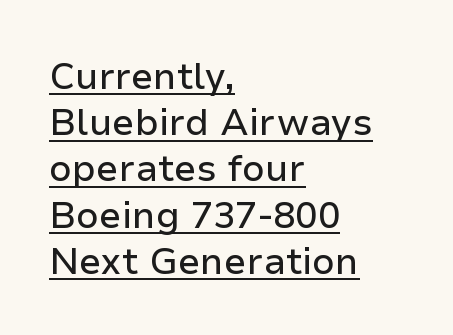
Characters follow at the spacing the type designer built in. The block of text has a typical density, with ordinary space between rows. Like a heading marked for emphasis, these lines bear an underscore. Each letter keeps its own natural width here, so spacing adapts to shape.
